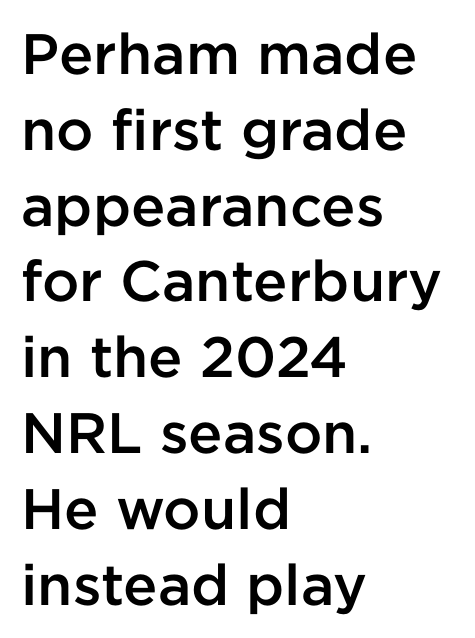
Q: Is the text bold? A: Semi-bold.
Q: Is the text italic (slanted)? A: No, it is upright.
Q: Is the typeface a serif or a sans-serif typeface? A: Sans-serif.
Q: Is the text underlined? A: No.
Q: How is the paragraph aligned? A: Left-aligned.
Q: Is the spacing between letters normal or unusually wide? A: Normal.
Q: Is the spacing between lines tight, normal or loose? A: Normal.
Q: Width (condensed, normal, or wide)? A: Normal.
Q: Stroke contrast? A: Low.
Q: x-height? A: Medium.
Q: Monospaced? A: No.
